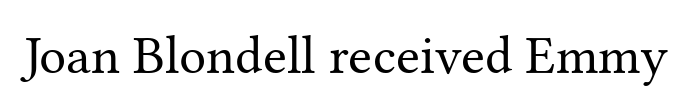
The image shows 54 px regular-weight serif type, upright; set normal letter spacing, not underlined; medium stroke contrast and a medium x-height.
